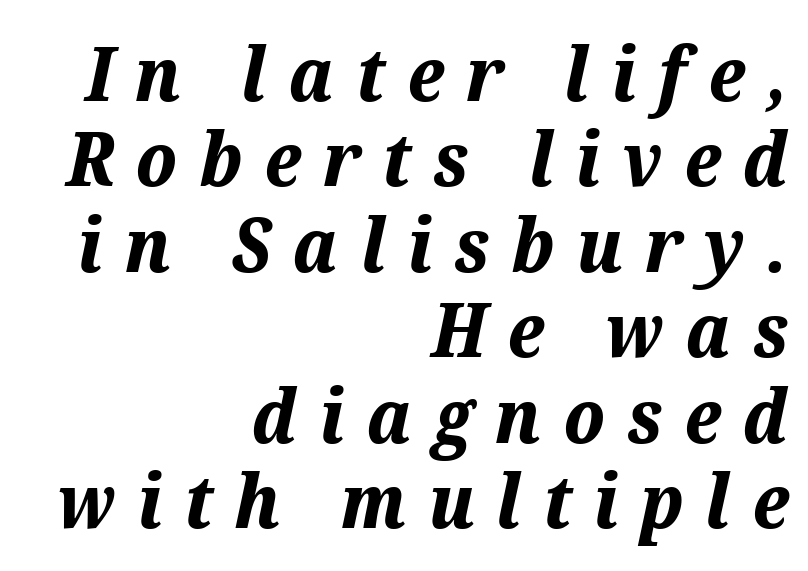
{"italic": "yes", "lean": "right", "slant_degrees": 12, "bold": "yes", "weight": "bold", "width": "normal", "stroke_contrast": "medium", "x_height": "medium", "monospaced": "no", "underline": "no", "align": "right", "line_spacing": "tight", "line_spacing_ratio": 1.14, "letter_spacing": "wide", "letter_spacing_em": 0.29, "glyph_px": 75}
